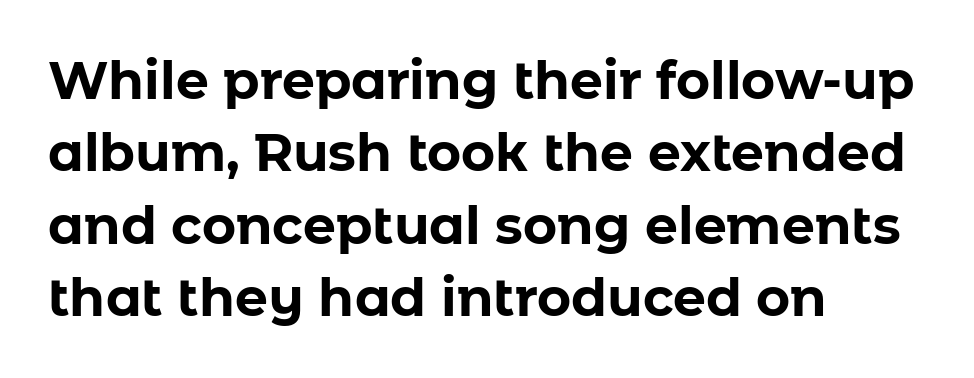
Q: Is the text bold? A: Yes.
Q: Is the text italic (slanted)? A: No, it is upright.
Q: Is the typeface a serif or a sans-serif typeface? A: Sans-serif.
Q: Is the text underlined? A: No.
Q: How is the paragraph aligned? A: Left-aligned.
Q: Is the spacing between letters normal or unusually wide? A: Normal.
Q: Is the spacing between lines tight, normal or loose? A: Normal.
Q: Width (condensed, normal, or wide)? A: Normal.
Q: Stroke contrast? A: Low.
Q: x-height? A: Medium.
Q: Monospaced? A: No.
